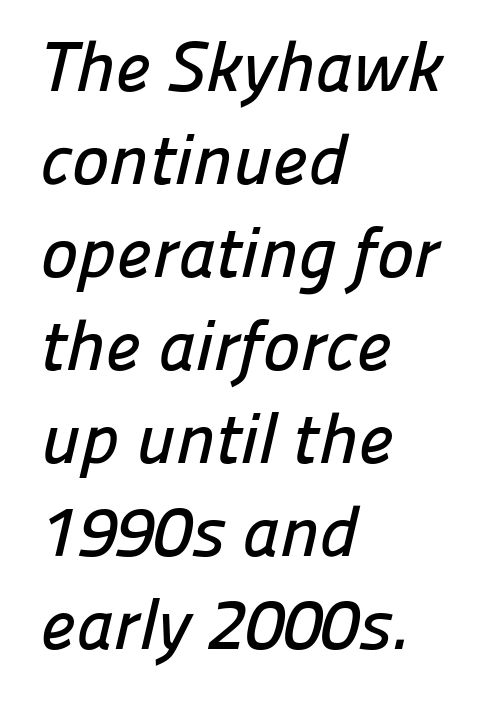
The image shows 71 px sans-serif type; set left-aligned, normal line spacing (1.31x), normal letter spacing, not underlined; low stroke contrast and a medium x-height.
